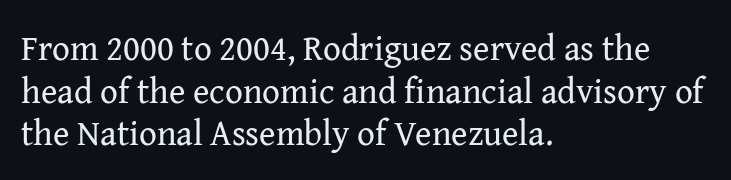
Q: Is the text bold? A: No.
Q: Is the text italic (slanted)? A: No, it is upright.
Q: Is the typeface a serif or a sans-serif typeface? A: Serif.
Q: Is the text underlined? A: No.
Q: How is the paragraph aligned? A: Left-aligned.
Q: Is the spacing between letters normal or unusually wide? A: Normal.
Q: Width (condensed, normal, or wide)? A: Normal.
Q: Stroke contrast? A: Medium.
Q: x-height? A: Medium.
Q: Monospaced? A: No.
